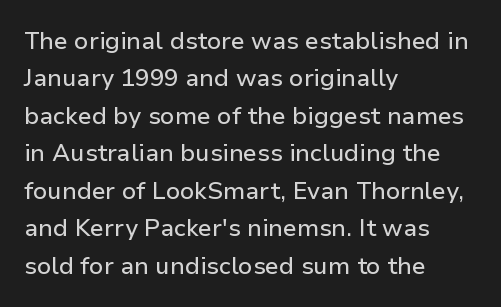
{"italic": "no", "underline": "no", "align": "left", "line_spacing": "normal", "line_spacing_ratio": 1.56, "letter_spacing": "normal", "letter_spacing_em": 0.0, "glyph_px": 24}
